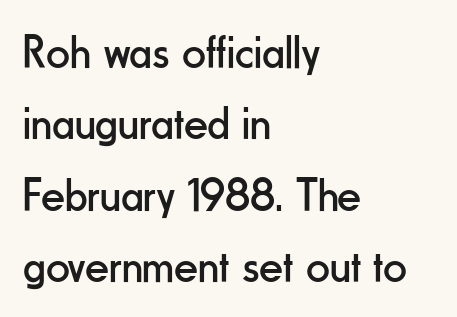
The image shows 47 px regular-weight, condensed sans-serif type, upright; set left-aligned, normal line spacing (1.52x), normal letter spacing, not underlined; low stroke contrast and a small x-height.
